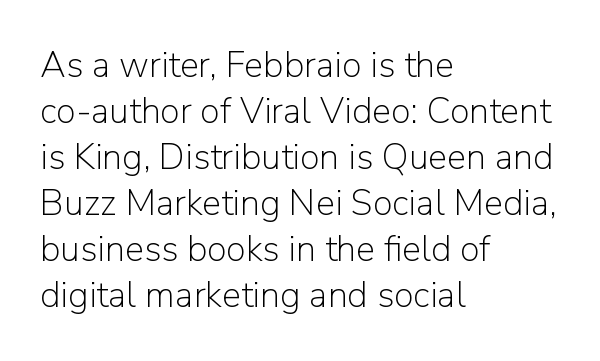
{"serif": "no", "italic": "no", "bold": "no", "weight": "light", "width": "normal", "stroke_contrast": "low", "x_height": "medium", "monospaced": "no", "underline": "no", "align": "left", "line_spacing": "normal", "line_spacing_ratio": 1.28, "letter_spacing": "normal", "letter_spacing_em": 0.0, "glyph_px": 36}
